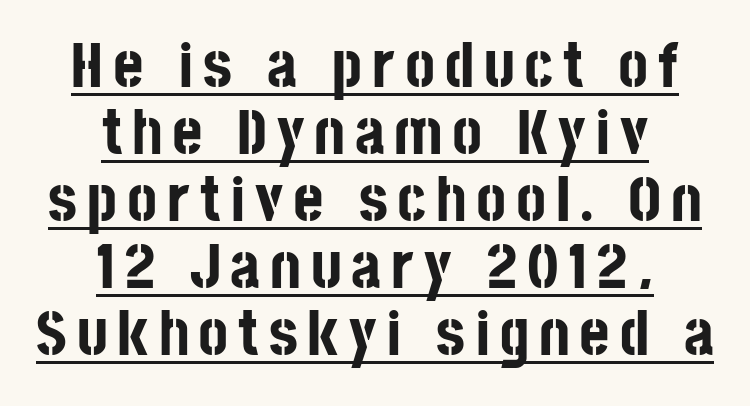
Q: Is the text bold? A: Yes.
Q: Is the text italic (slanted)? A: No, it is upright.
Q: Is the typeface a serif or a sans-serif typeface? A: Sans-serif.
Q: Is the text underlined? A: Yes.
Q: How is the paragraph aligned? A: Centered.
Q: Is the spacing between lines tight, normal or loose? A: Tight.
Q: Width (condensed, normal, or wide)? A: Condensed.
Q: Stroke contrast? A: Low.
Q: x-height? A: Large.
Q: Monospaced? A: No.
